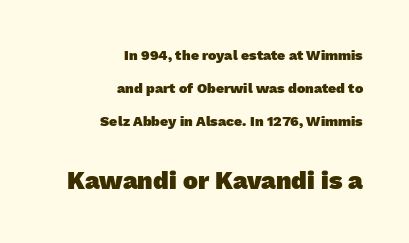
Q: Is the text bold? A: Yes.
Q: Is the text underlined? A: No.
Q: How is the paragraph aligned? A: Right-aligned.
Q: Is the spacing between letters normal or unusually wide? A: Normal.
Q: Is the spacing between lines tight, normal or loose? A: Loose.
Q: Which block of text is set in a larger size, the first (top) or the second (bottom)? A: The second (bottom) one.
